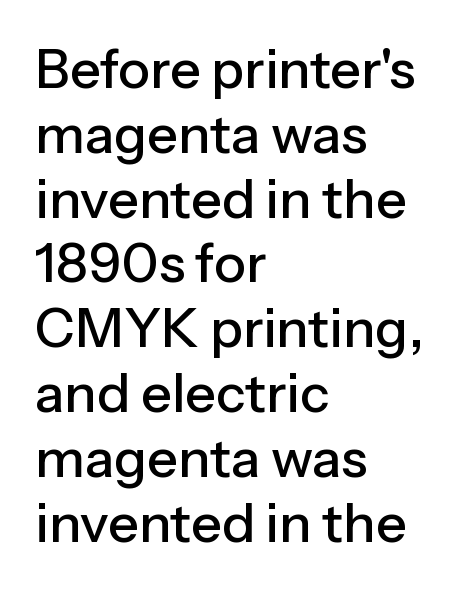
The passage shown is typed in a proportional face where columns would drift. Alignment: flush left. Observe the ordinary spacing: letters are neighbours, not strangers. A roman cut, with each character standing at attention. No feet cap the strokes, marking this as sans-serif type.
